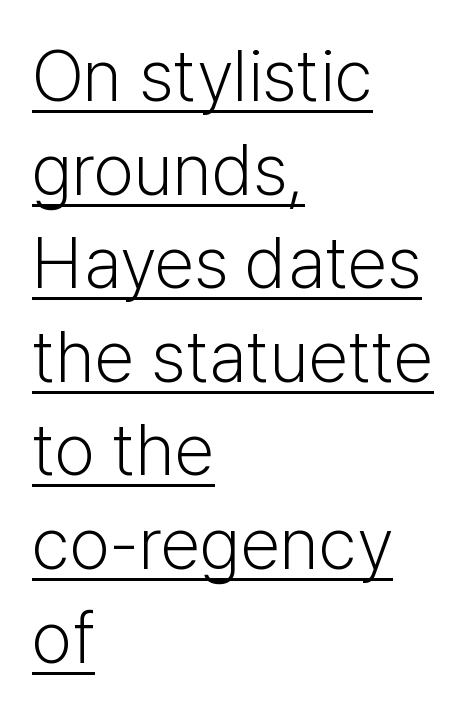
Q: Is the text bold? A: No.
Q: Is the text italic (slanted)? A: No, it is upright.
Q: Is the typeface a serif or a sans-serif typeface? A: Sans-serif.
Q: Is the text underlined? A: Yes.
Q: How is the paragraph aligned? A: Left-aligned.
Q: Is the spacing between letters normal or unusually wide? A: Normal.
Q: Is the spacing between lines tight, normal or loose? A: Normal.
Q: Width (condensed, normal, or wide)? A: Normal.
Q: Stroke contrast? A: Low.
Q: x-height? A: Medium.
Q: Monospaced? A: No.
